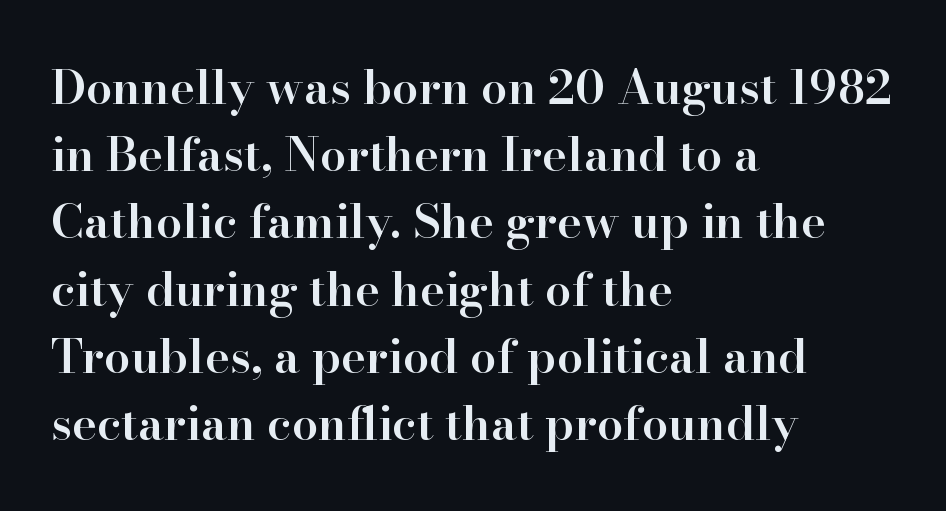
The image shows 47 px semibold serif type, upright; set left-aligned, normal line spacing (1.43x), normal letter spacing, not underlined; high stroke contrast and a small x-height.
